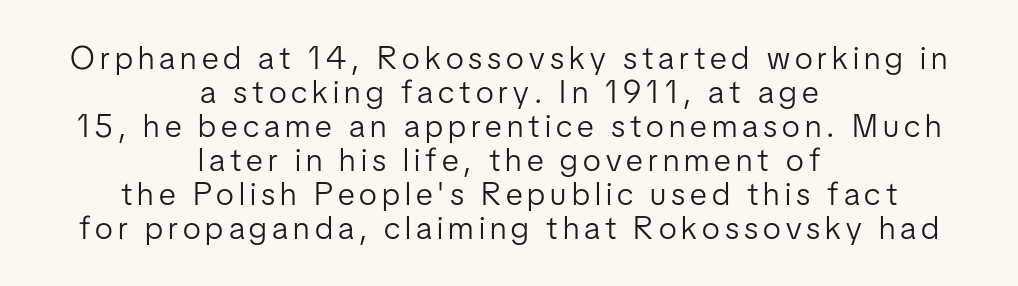
The rendering uses natural spacing where letterforms have individual widths. Underline: absent. Think standard paragraph weight, or any step lighter than that. The block of text is dense from top to bottom, with scant space between rows. A centered setting, common on invitations and titles, is used for this passage. Designer's note — italics off, roman on.
